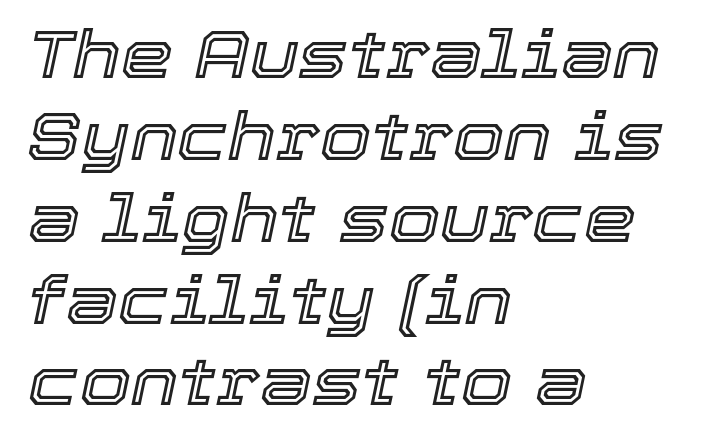
Q: Is the text italic (slanted)? A: Yes, it leans right by about 12 degrees.
Q: Is the text underlined? A: No.
Q: How is the paragraph aligned? A: Left-aligned.
Q: Is the spacing between letters normal or unusually wide? A: Normal.
Q: Width (condensed, normal, or wide)? A: Normal.
Q: x-height? A: Medium.
Q: Monospaced? A: No.
